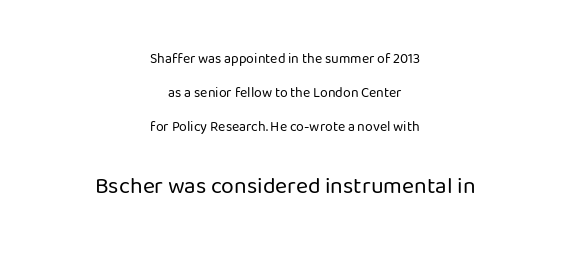
{"italic": "no", "bold": "no", "underline": "no", "align": "center", "line_spacing": "loose", "line_spacing_ratio": 2.42, "letter_spacing": "normal", "letter_spacing_em": 0.0, "larger_block": "second", "size_ratio": 1.64, "glyph_px": 23}
